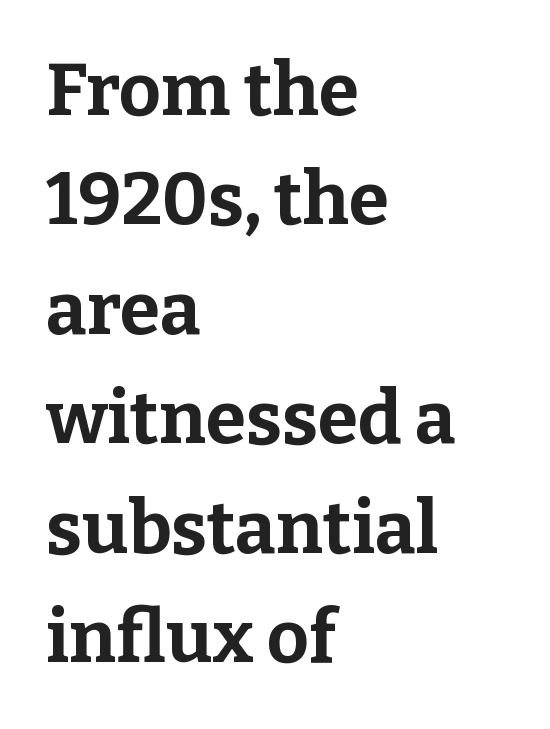
Q: Is the text bold? A: Yes.
Q: Is the text italic (slanted)? A: No, it is upright.
Q: Is the typeface a serif or a sans-serif typeface? A: Serif.
Q: Is the text underlined? A: No.
Q: How is the paragraph aligned? A: Left-aligned.
Q: Is the spacing between letters normal or unusually wide? A: Normal.
Q: Is the spacing between lines tight, normal or loose? A: Normal.
Q: Width (condensed, normal, or wide)? A: Normal.
Q: Stroke contrast? A: Low.
Q: x-height? A: Medium.
Q: Monospaced? A: No.
